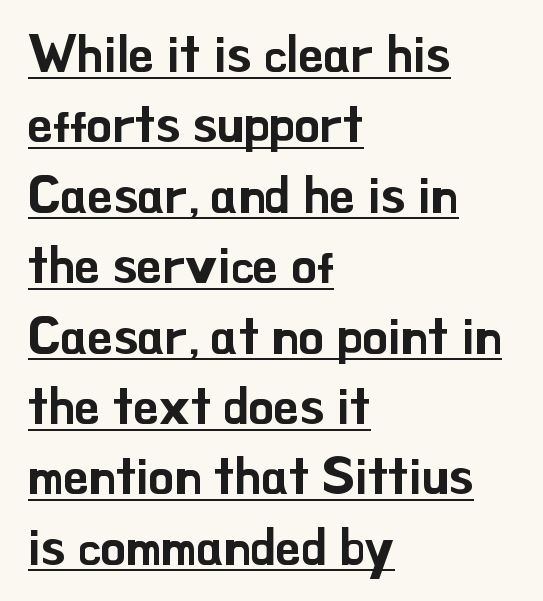
The image shows 51 px sans-serif type, upright; set left-aligned, normal line spacing (1.38x), normal letter spacing, underlined; low stroke contrast and a small x-height.
